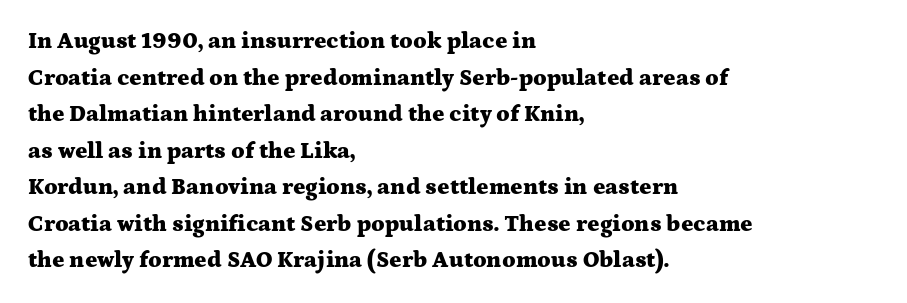
Visually the block forms a straight wall on the left and a jagged coastline on the right. The letters are bold, with thick, heavy strokes. The gap between lines stays unmarked. This sample keeps an unexceptional amount of space between lines. The horizontal fit of the characters is conventional and even. Vertical strokes here are truly vertical.
